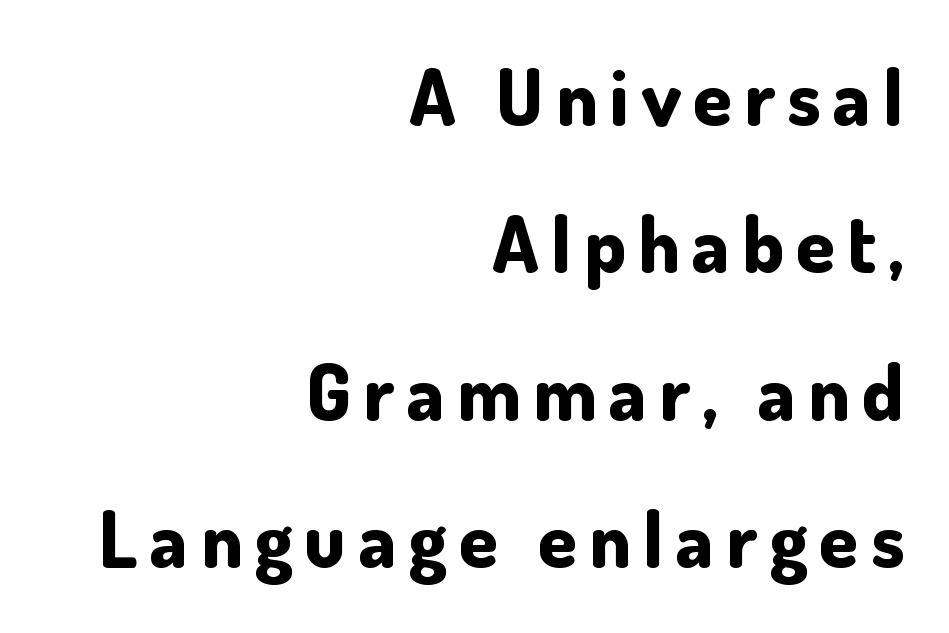
{"serif": "no", "italic": "no", "bold": "yes", "weight": "bold", "width": "normal", "stroke_contrast": "low", "x_height": "small", "monospaced": "no", "underline": "no", "align": "right", "line_spacing_ratio": 1.89, "glyph_px": 78}
